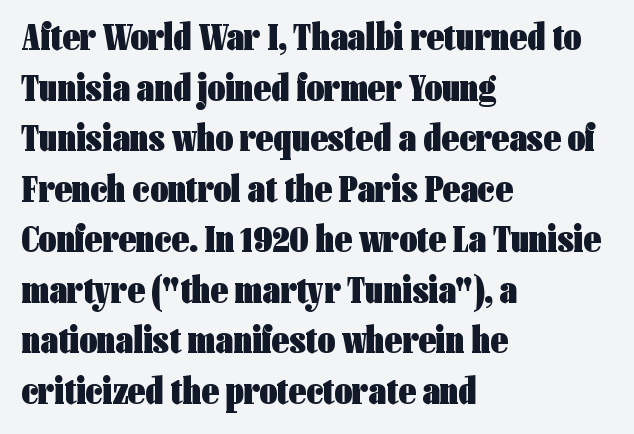
The image shows 38 px heavy, condensed sans-serif type, upright; set left-aligned, normal line spacing (1.33x), normal letter spacing, not underlined; low stroke contrast and a medium x-height.
